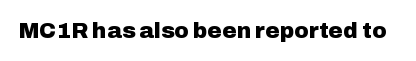
{"italic": "no", "bold": "yes", "underline": "no", "letter_spacing": "normal", "letter_spacing_em": 0.0, "glyph_px": 22}
